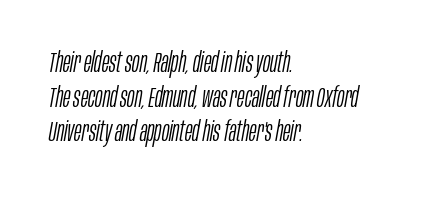
{"italic": "yes", "lean": "right", "slant_degrees": 10, "bold": "no", "weight": "light", "width": "condensed", "stroke_contrast": "low", "x_height": "large", "monospaced": "no", "underline": "no", "align": "left", "line_spacing_ratio": 1.24, "letter_spacing": "normal", "letter_spacing_em": 0.0, "glyph_px": 28}
